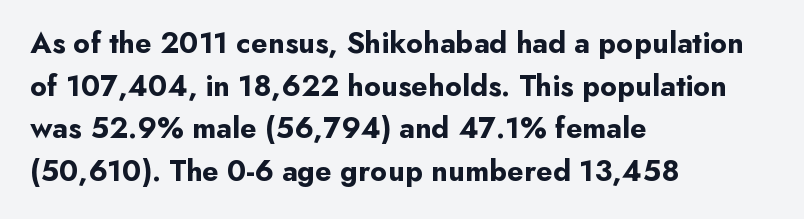
Q: Is the text bold? A: Yes.
Q: Is the text italic (slanted)? A: No, it is upright.
Q: Is the typeface a serif or a sans-serif typeface? A: Sans-serif.
Q: Is the text underlined? A: No.
Q: How is the paragraph aligned? A: Left-aligned.
Q: Is the spacing between letters normal or unusually wide? A: Normal.
Q: Is the spacing between lines tight, normal or loose? A: Normal.
Q: Width (condensed, normal, or wide)? A: Normal.
Q: Stroke contrast? A: Low.
Q: x-height? A: Small.
Q: Monospaced? A: No.
